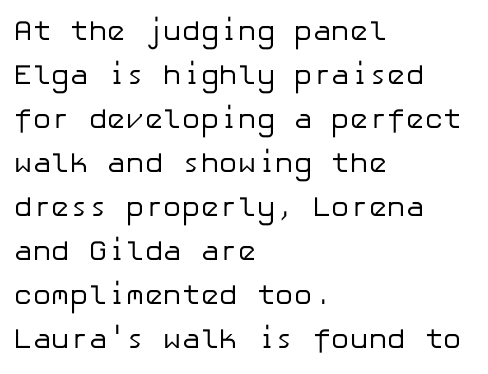
The passage shown has conventional tracking throughout. Stroke thickness stays within the range of a standard reading face or lighter. The designer left line spacing at the default. The compositor pushed each line to the left boundary. You can tell it's not italic because the verticals are truly vertical.
